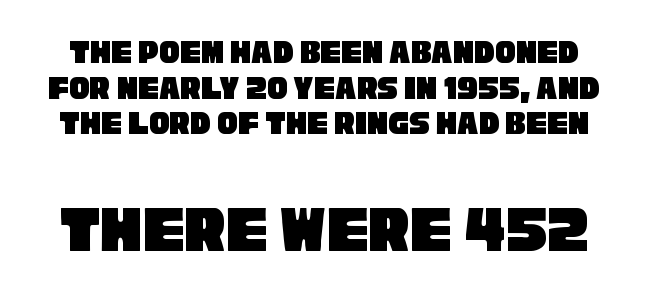
{"serif": "no", "width": "condensed", "stroke_contrast": "low", "x_height": "large", "monospaced": "no", "underline": "no", "line_spacing": "tight", "line_spacing_ratio": 1.05, "letter_spacing": "normal", "letter_spacing_em": 0.0, "larger_block": "second", "size_ratio": 2.0, "glyph_px": 68}
